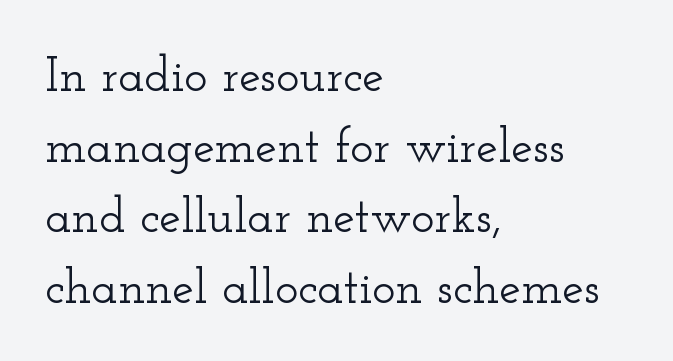
The passage shown stacks its lines at a standard gap. It's the straight-up-and-down kind of type. Line starts are locked; line ends wander. Short note: letters normally spaced. No word sits above an underline. Spacing verdict: proportional, widths tailored to each character.
